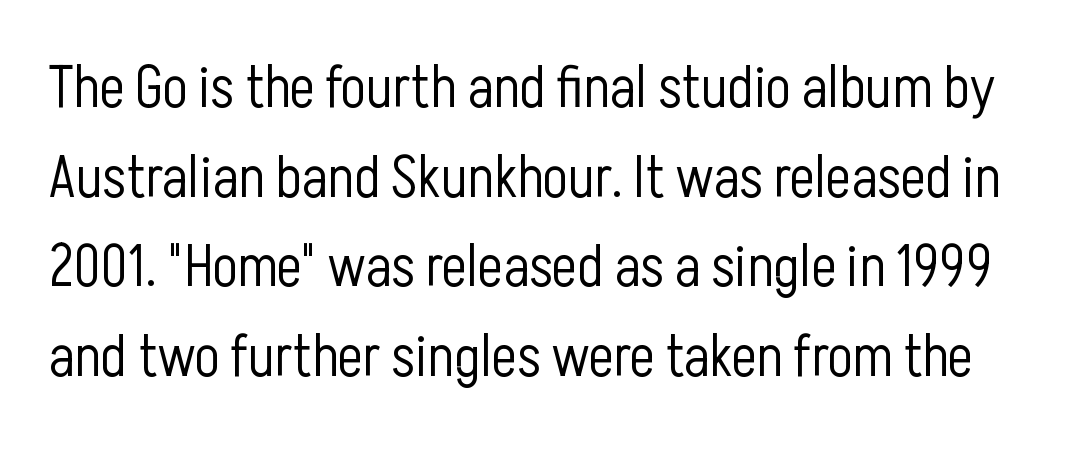
{"serif": "no", "italic": "no", "bold": "no", "weight": "light", "width": "condensed", "stroke_contrast": "low", "x_height": "medium", "monospaced": "no", "underline": "no", "line_spacing": "normal", "line_spacing_ratio": 1.52, "letter_spacing": "normal", "letter_spacing_em": 0.0, "glyph_px": 59}
